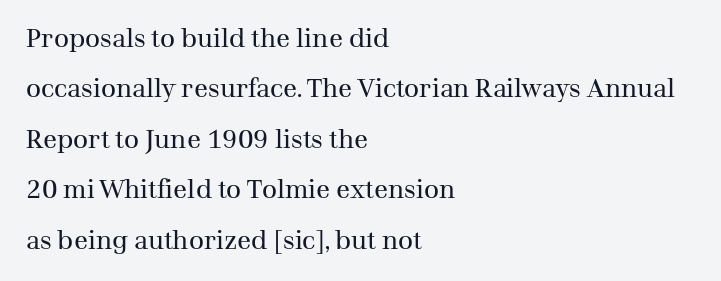
The font's upright variant was chosen for this text. This sample is left-justified, so line endings fall wherever the words run out. Honestly, the letter spacing is just normal — you wouldn't notice it. A clean baseline with only descenders dipping below it.
